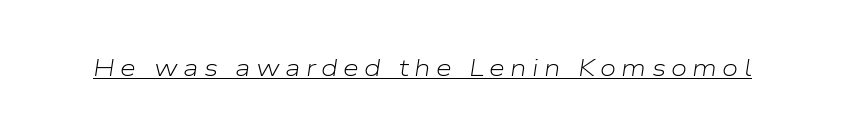
Is the type heavy? It reads as light-to-regular instead. Quick note: italic. The rendering uses the underline text-decoration. The line texture is sparse and dotted thanks to wide tracking.
